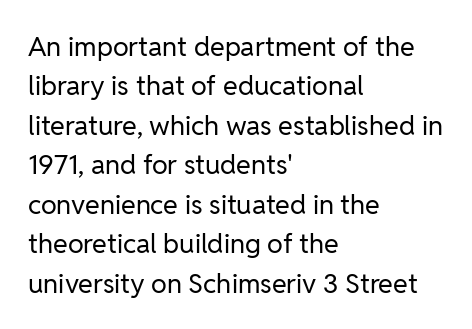
{"italic": "no", "bold": "no", "underline": "no", "align": "left", "line_spacing": "normal", "line_spacing_ratio": 1.46, "letter_spacing": "normal", "letter_spacing_em": 0.0, "glyph_px": 27}
